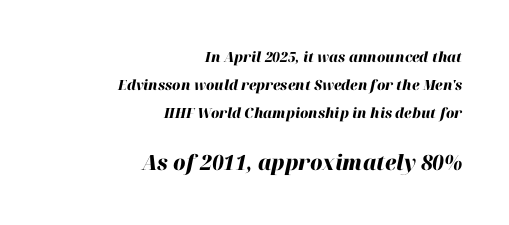
Nothing unusual about the tracking: characters are spaced as the font intends. These lines stack with their right ends in a neat column. An italicized treatment has been applied to the whole sample. A great deal of white space separates one row of letters from the next. The foot of each line stays bare and open.
